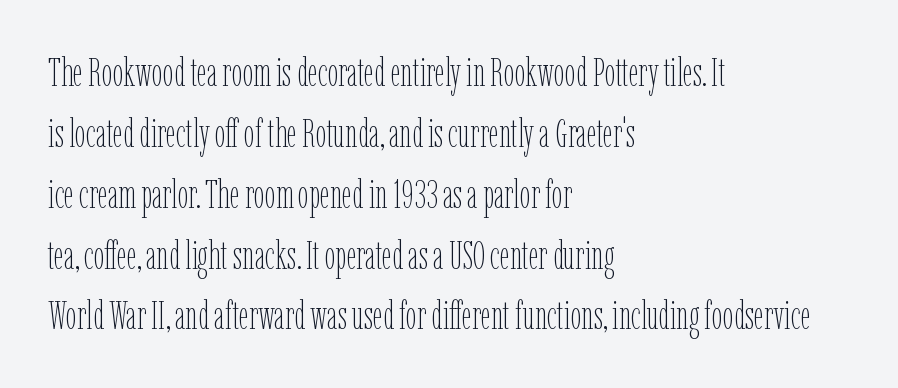
The image shows 39 px thin, condensed type, upright; set left-aligned, normal line spacing (1.56x), normal letter spacing, not underlined; low stroke contrast and a medium x-height.
